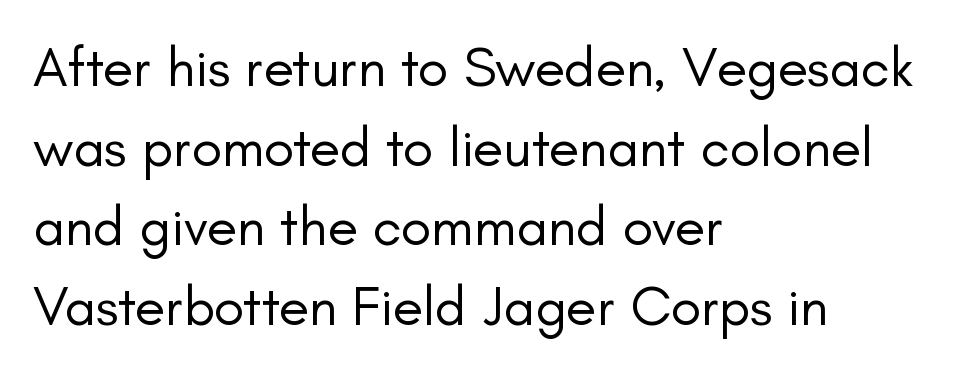
Q: Is the text bold? A: No.
Q: Is the text italic (slanted)? A: No, it is upright.
Q: Is the typeface a serif or a sans-serif typeface? A: Sans-serif.
Q: Is the text underlined? A: No.
Q: How is the paragraph aligned? A: Left-aligned.
Q: Is the spacing between letters normal or unusually wide? A: Normal.
Q: Is the spacing between lines tight, normal or loose? A: Normal.
Q: Width (condensed, normal, or wide)? A: Normal.
Q: Stroke contrast? A: Low.
Q: x-height? A: Small.
Q: Monospaced? A: No.
